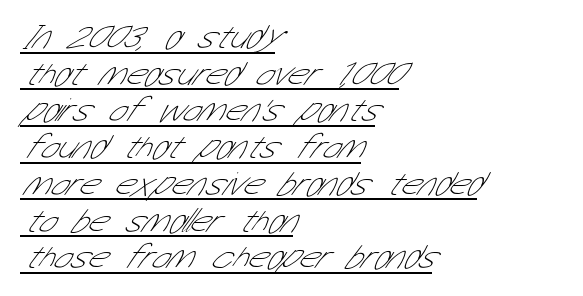
Letterform terminals end flat and unadorned throughout the passage. Interline gaps are noticeably narrow in this sample. The sample's only ornament is a line tracing under the words. The passage shown is typed in a proportional face where columns would drift. The font sits on the lighter half of the weight spectrum, regular included.
